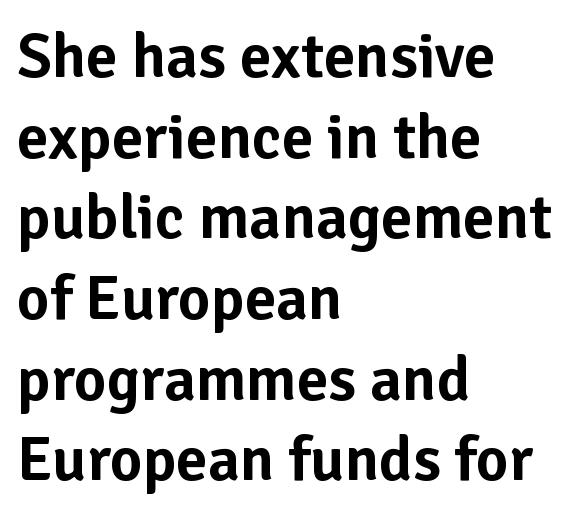
Q: Is the text italic (slanted)? A: No, it is upright.
Q: Is the typeface a serif or a sans-serif typeface? A: Sans-serif.
Q: Is the text underlined? A: No.
Q: How is the paragraph aligned? A: Left-aligned.
Q: Is the spacing between letters normal or unusually wide? A: Normal.
Q: Is the spacing between lines tight, normal or loose? A: Normal.
Q: Width (condensed, normal, or wide)? A: Normal.
Q: Stroke contrast? A: Low.
Q: x-height? A: Medium.
Q: Monospaced? A: No.
